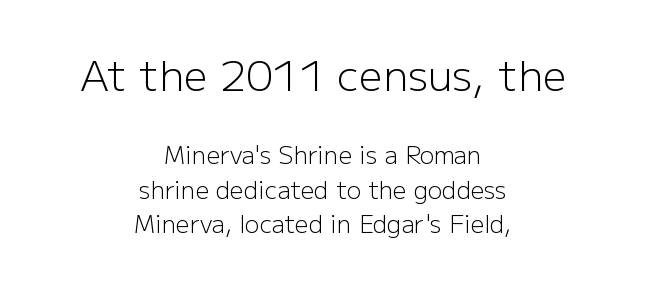
{"serif": "no", "italic": "no", "bold": "no", "weight": "light", "width": "normal", "stroke_contrast": "low", "x_height": "medium", "monospaced": "no", "underline": "no", "align": "center", "line_spacing": "normal", "line_spacing_ratio": 1.44, "letter_spacing": "normal", "letter_spacing_em": 0.0, "larger_block": "first", "size_ratio": 1.75, "glyph_px": 42}
